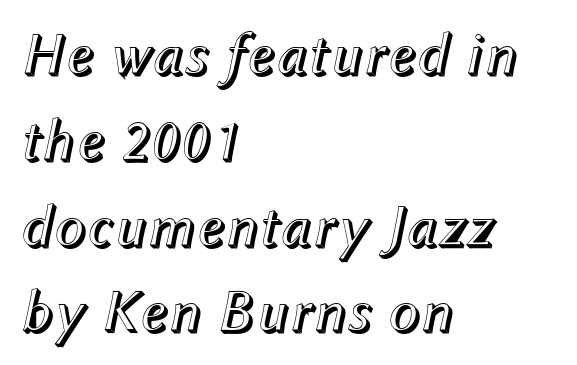
Q: Is the text italic (slanted)? A: Yes, it leans right by about 12 degrees.
Q: Is the text underlined? A: No.
Q: How is the paragraph aligned? A: Left-aligned.
Q: Is the spacing between letters normal or unusually wide? A: Normal.
Q: Is the spacing between lines tight, normal or loose? A: Normal.
Q: Width (condensed, normal, or wide)? A: Normal.
Q: x-height? A: Medium.
Q: Monospaced? A: No.
